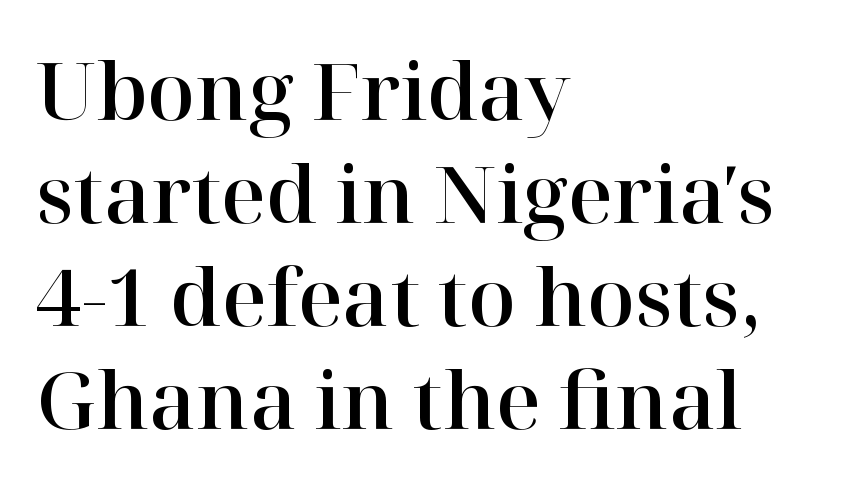
Q: Is the text italic (slanted)? A: No, it is upright.
Q: Is the typeface a serif or a sans-serif typeface? A: Serif.
Q: Is the text underlined? A: No.
Q: How is the paragraph aligned? A: Left-aligned.
Q: Is the spacing between letters normal or unusually wide? A: Normal.
Q: Is the spacing between lines tight, normal or loose? A: Normal.
Q: Width (condensed, normal, or wide)? A: Normal.
Q: Stroke contrast? A: High.
Q: x-height? A: Medium.
Q: Monospaced? A: No.
